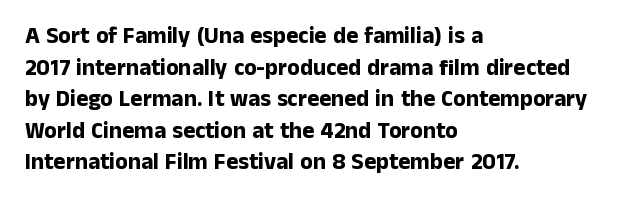
{"italic": "no", "bold": "yes", "underline": "no", "align": "left", "line_spacing": "normal", "line_spacing_ratio": 1.37, "letter_spacing": "normal", "letter_spacing_em": 0.0, "glyph_px": 23}
